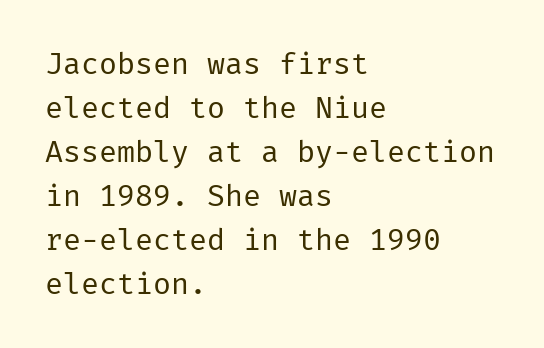
{"serif": "no", "italic": "no", "bold": "no", "weight": "regular", "width": "normal", "stroke_contrast": "low", "x_height": "medium", "underline": "no", "align": "left", "line_spacing": "normal", "line_spacing_ratio": 1.47, "letter_spacing": "normal", "letter_spacing_em": 0.0, "glyph_px": 30}
